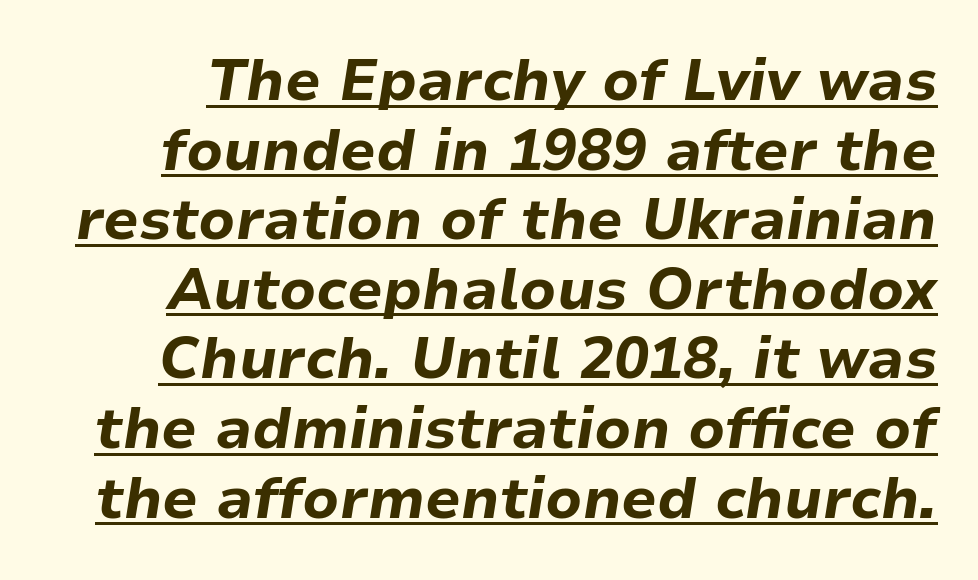
You could not count columns in this text — the font is proportionally spaced. Each glyph is drawn with heavy, bold strokes. You can tell it's italic because the verticals aren't actually vertical. Caption: standard tracking, unaltered. Check the space under the baseline: a stroke is drawn there.
